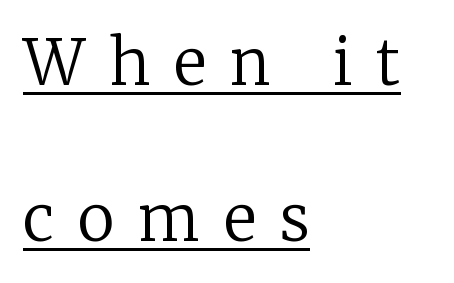
The rendering anchors every line to the left-hand side. Here the glyphs are tracked loosely, breaking word shapes into spaced letters. A typesetter would call this leading open, well beyond the default. Students, observe the line beneath the letters — that is underlining.
